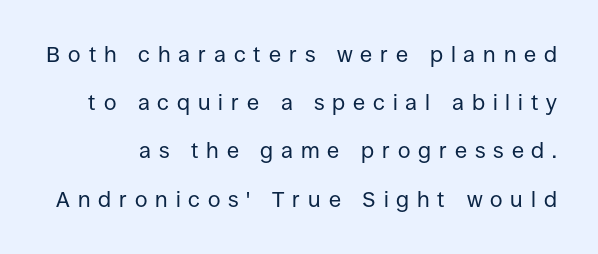
Quick note: interline space is abundant. Think standard paragraph weight, or any step lighter than that. The specimen reads as upright at a glance. The passage shown is not underscored anywhere. How are the letters spaced? Widely, with obvious added tracking.
